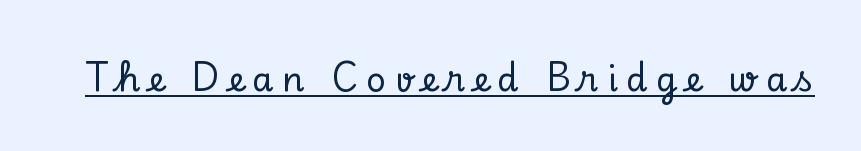
Q: Is the text italic (slanted)? A: No, it is upright.
Q: Is the text underlined? A: Yes.
Q: Is the spacing between letters normal or unusually wide? A: Unusually wide.
Q: Width (condensed, normal, or wide)? A: Normal.
Q: Stroke contrast? A: Low.
Q: x-height? A: Small.
Q: Monospaced? A: No.
